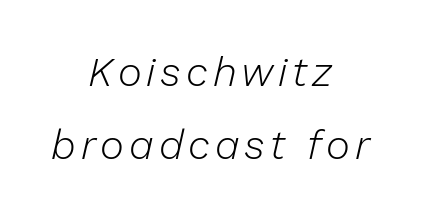
Q: Is the text bold? A: No.
Q: Is the text italic (slanted)? A: Yes, it leans right by about 13 degrees.
Q: Is the text underlined? A: No.
Q: How is the paragraph aligned? A: Centered.
Q: Width (condensed, normal, or wide)? A: Normal.
Q: Stroke contrast? A: Low.
Q: x-height? A: Medium.
Q: Monospaced? A: No.
